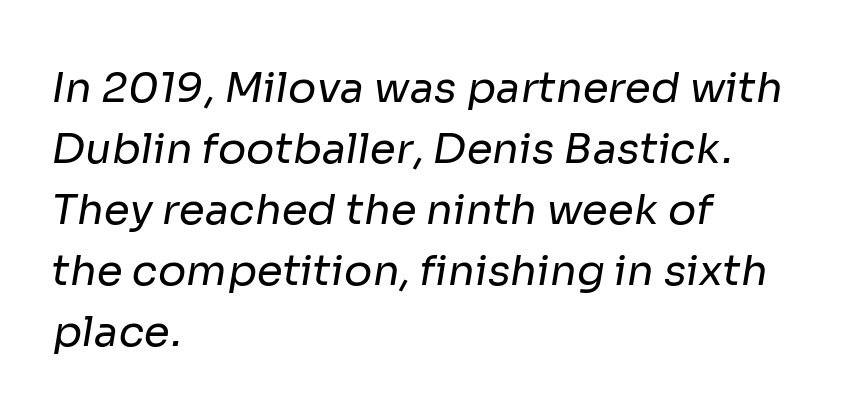
The image shows 42 px regular-weight sans-serif type; set left-aligned, normal line spacing (1.45x), normal letter spacing, not underlined; low stroke contrast and a medium x-height.
